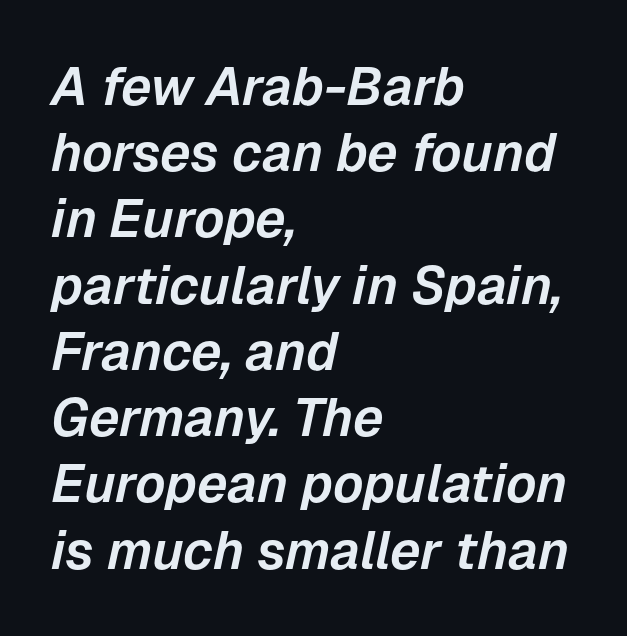
The image shows 53 px text type, italic (leaning right); set left-aligned, normal line spacing (1.25x), normal letter spacing, not underlined; low stroke contrast and a medium x-height.
